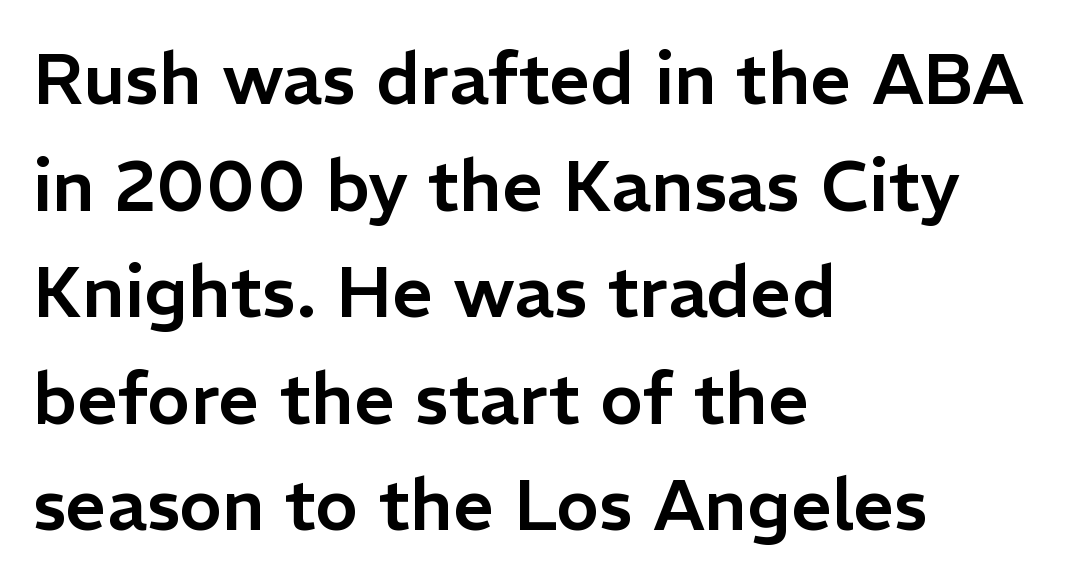
Q: Is the text italic (slanted)? A: No, it is upright.
Q: Is the typeface a serif or a sans-serif typeface? A: Sans-serif.
Q: Is the text underlined? A: No.
Q: How is the paragraph aligned? A: Left-aligned.
Q: Is the spacing between letters normal or unusually wide? A: Normal.
Q: Is the spacing between lines tight, normal or loose? A: Normal.
Q: Width (condensed, normal, or wide)? A: Normal.
Q: Stroke contrast? A: Low.
Q: x-height? A: Medium.
Q: Monospaced? A: No.
